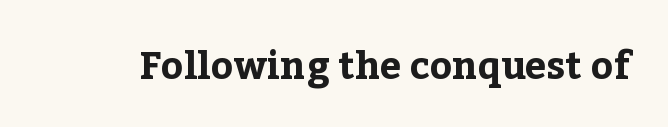
Descenders hang freely into open space. Is this a fixed-width face? No — the glyphs have proportional, varying widths. A serif font was chosen for this passage. No extra tracking has been applied to these lines. Heavy-handed strokes throughout: this text is bold.
